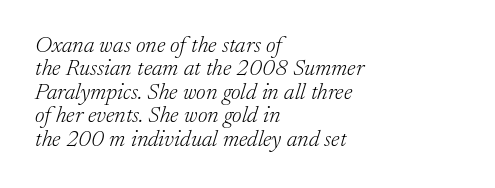
Q: Is the text bold? A: No.
Q: Is the text italic (slanted)? A: Yes, it leans right by about 17 degrees.
Q: Is the text underlined? A: No.
Q: How is the paragraph aligned? A: Left-aligned.
Q: Is the spacing between letters normal or unusually wide? A: Normal.
Q: Is the spacing between lines tight, normal or loose? A: Tight.
